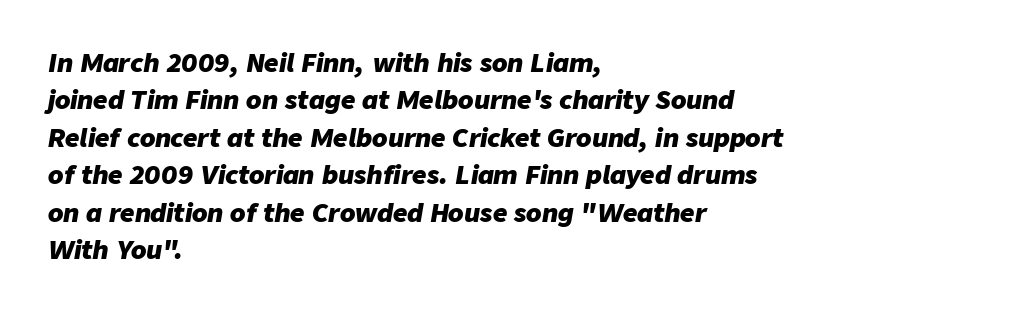
Q: Is the text bold? A: Yes.
Q: Is the text italic (slanted)? A: Yes, it leans right by about 9 degrees.
Q: Is the text underlined? A: No.
Q: How is the paragraph aligned? A: Left-aligned.
Q: Is the spacing between letters normal or unusually wide? A: Normal.
Q: Is the spacing between lines tight, normal or loose? A: Normal.
